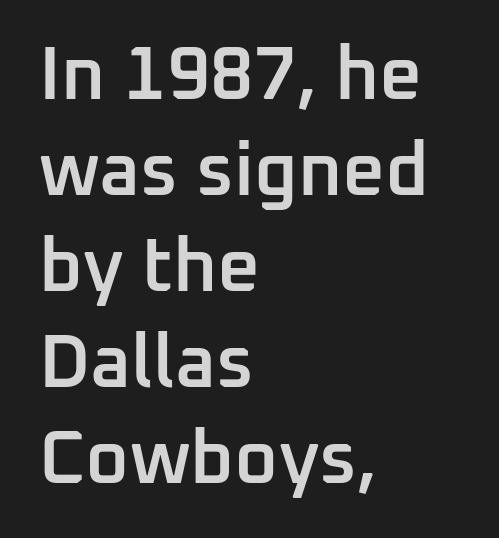
{"serif": "no", "italic": "no", "bold": "semi", "weight": "semibold", "width": "normal", "stroke_contrast": "low", "x_height": "medium", "monospaced": "no", "underline": "no", "align": "left", "line_spacing": "normal", "line_spacing_ratio": 1.28, "letter_spacing": "normal", "letter_spacing_em": 0.0, "glyph_px": 75}
